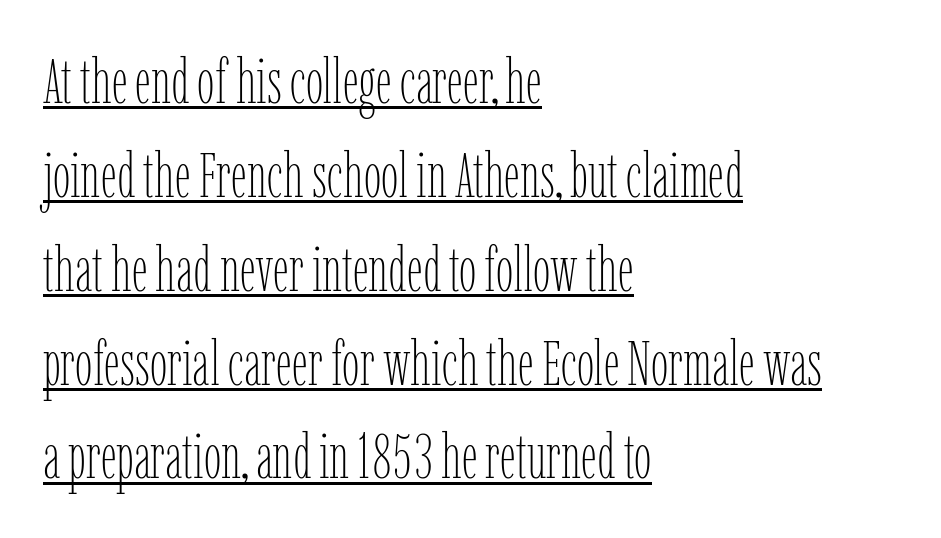
{"italic": "no", "bold": "no", "weight": "thin", "width": "condensed", "stroke_contrast": "low", "x_height": "medium", "monospaced": "no", "underline": "yes", "align": "left", "line_spacing": "normal", "line_spacing_ratio": 1.49, "letter_spacing": "normal", "letter_spacing_em": 0.0, "glyph_px": 63}
